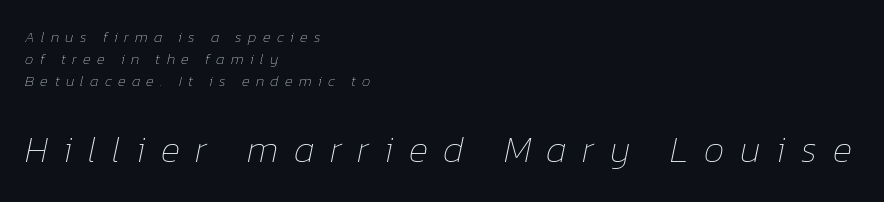
{"italic": "yes", "lean": "right", "slant_degrees": 12, "bold": "no", "weight": "thin", "width": "normal", "stroke_contrast": "low", "x_height": "medium", "monospaced": "no", "underline": "no", "align": "left", "line_spacing": "normal", "line_spacing_ratio": 1.47, "letter_spacing": "wide", "letter_spacing_em": 0.42, "larger_block": "second", "size_ratio": 2.47, "glyph_px": 37}
